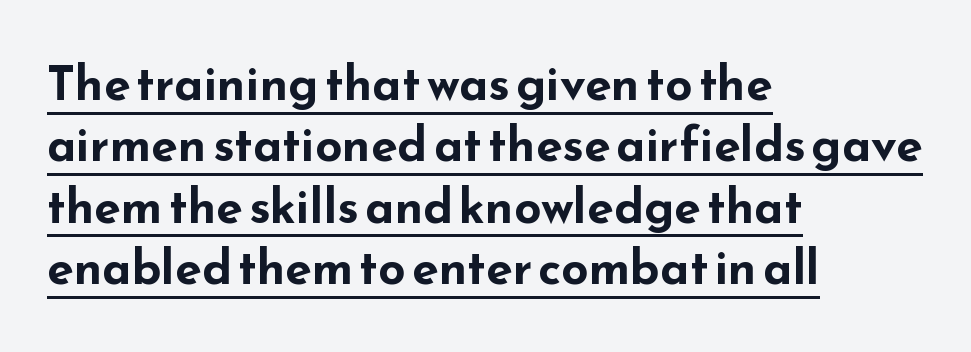
Q: Is the text bold? A: Yes.
Q: Is the text italic (slanted)? A: No, it is upright.
Q: Is the typeface a serif or a sans-serif typeface? A: Sans-serif.
Q: Is the text underlined? A: Yes.
Q: How is the paragraph aligned? A: Left-aligned.
Q: Is the spacing between letters normal or unusually wide? A: Normal.
Q: Is the spacing between lines tight, normal or loose? A: Normal.
Q: Width (condensed, normal, or wide)? A: Wide.
Q: Stroke contrast? A: Low.
Q: x-height? A: Small.
Q: Monospaced? A: No.
